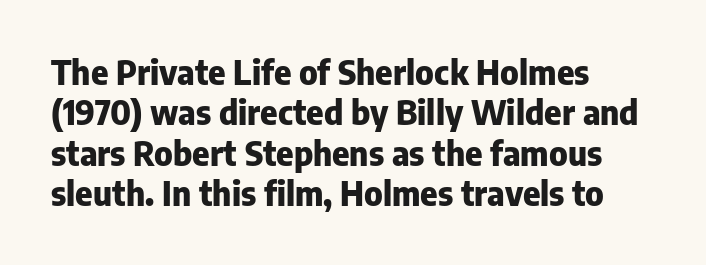
Q: Is the text bold? A: Yes.
Q: Is the text italic (slanted)? A: No, it is upright.
Q: Is the typeface a serif or a sans-serif typeface? A: Sans-serif.
Q: Is the text underlined? A: No.
Q: How is the paragraph aligned? A: Left-aligned.
Q: Is the spacing between letters normal or unusually wide? A: Normal.
Q: Width (condensed, normal, or wide)? A: Normal.
Q: Stroke contrast? A: Low.
Q: x-height? A: Medium.
Q: Monospaced? A: No.
